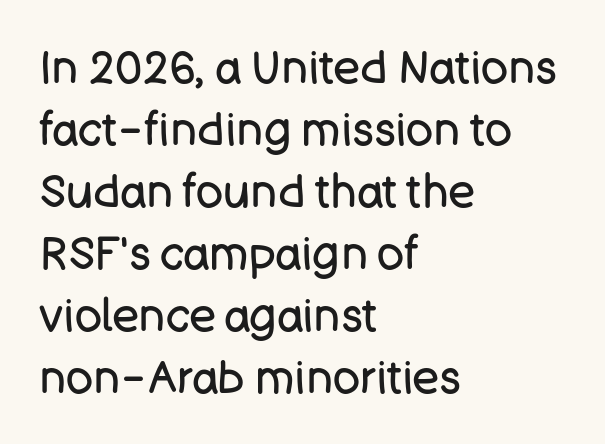
Q: Is the text bold? A: No.
Q: Is the text italic (slanted)? A: No, it is upright.
Q: Is the typeface a serif or a sans-serif typeface? A: Sans-serif.
Q: Is the text underlined? A: No.
Q: How is the paragraph aligned? A: Left-aligned.
Q: Is the spacing between letters normal or unusually wide? A: Normal.
Q: Is the spacing between lines tight, normal or loose? A: Normal.
Q: Width (condensed, normal, or wide)? A: Normal.
Q: Stroke contrast? A: Low.
Q: x-height? A: Large.
Q: Monospaced? A: No.
